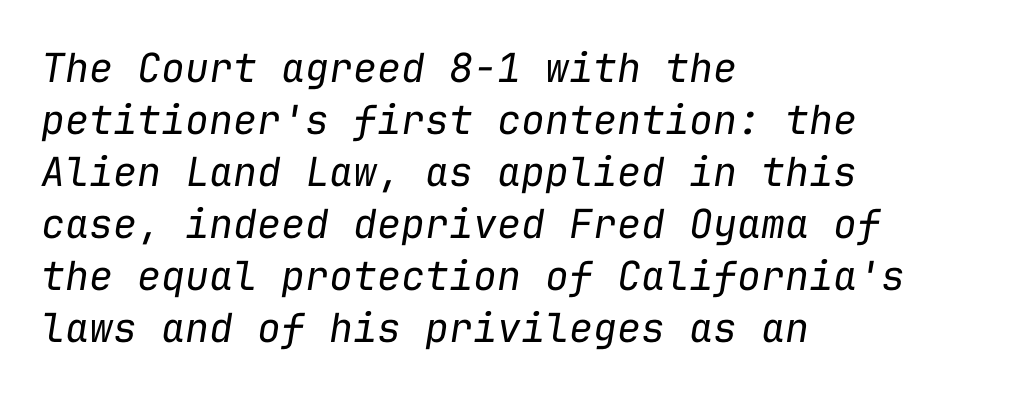
{"italic": "yes", "lean": "right", "slant_degrees": 9, "bold": "no", "weight": "regular", "width": "normal", "stroke_contrast": "low", "x_height": "medium", "monospaced": "yes", "underline": "no", "align": "left", "line_spacing": "normal", "line_spacing_ratio": 1.3, "letter_spacing": "normal", "letter_spacing_em": 0.0, "glyph_px": 40}
